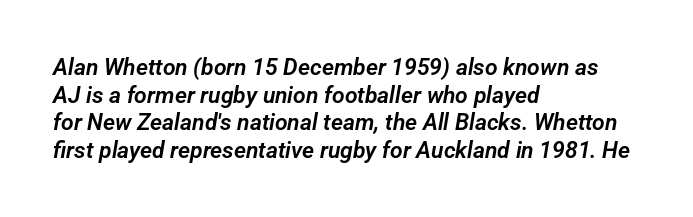
The image shows 23 px text type; set left-aligned, line spacing 1.2x, normal letter spacing, not underlined.
